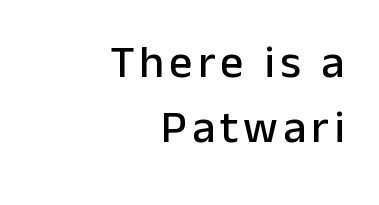
Students, observe: this is what conventionally led text looks like. Each letter's strokes conclude bluntly, with no projecting serifs. Plain, unruled lines of type. Ordinary non-slanted type is in use.
